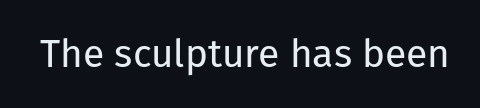
The image shows 39 px regular-weight sans-serif type, upright; set normal letter spacing, not underlined; low stroke contrast and a medium x-height.
